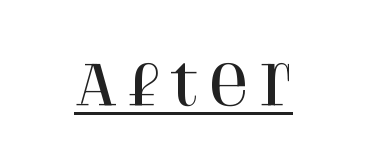
Designer's note — italics off, roman on. Varying glyph widths throughout — classic text-font behaviour. Honestly, the underline is the first thing you notice here. Unlike a clean sans, this face finishes its strokes with serifs.
